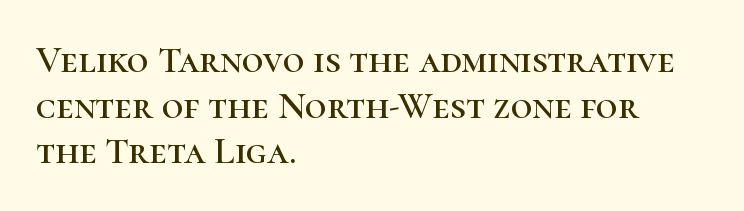
{"serif": "yes", "italic": "no", "width": "normal", "stroke_contrast": "high", "x_height": "medium", "monospaced": "no", "underline": "no", "align": "left", "line_spacing_ratio": 1.2, "letter_spacing": "normal", "letter_spacing_em": 0.0, "glyph_px": 38}
